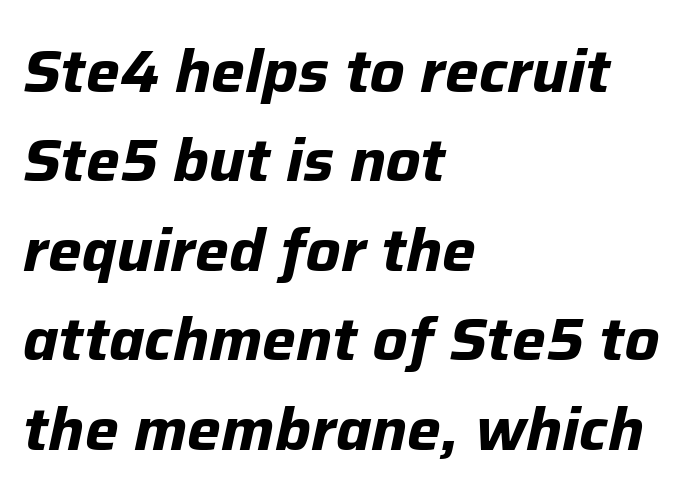
{"italic": "yes", "lean": "right", "slant_degrees": 12, "bold": "yes", "weight": "bold", "width": "normal", "stroke_contrast": "low", "x_height": "medium", "monospaced": "no", "underline": "no", "align": "left", "line_spacing": "normal", "line_spacing_ratio": 1.49, "letter_spacing": "normal", "letter_spacing_em": 0.0, "glyph_px": 60}
